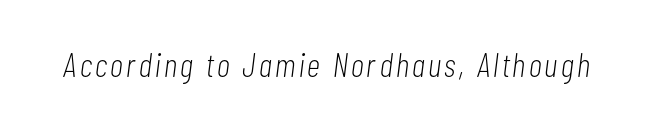
{"italic": "yes", "lean": "right", "slant_degrees": 7, "bold": "no", "weight": "light", "width": "condensed", "stroke_contrast": "low", "x_height": "medium", "monospaced": "no", "underline": "no", "glyph_px": 34}
